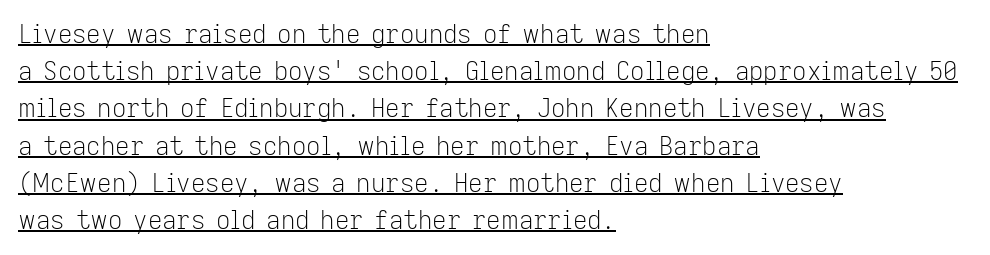
Q: Is the text bold? A: No.
Q: Is the text italic (slanted)? A: No, it is upright.
Q: Is the text underlined? A: Yes.
Q: How is the paragraph aligned? A: Left-aligned.
Q: Is the spacing between letters normal or unusually wide? A: Normal.
Q: Is the spacing between lines tight, normal or loose? A: Normal.
